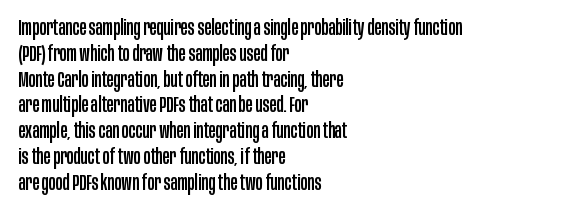
Underline: absent. This rendering uses left alignment, leaving the right contour irregular. A typesetter would mark this as roman, not italic. In terms of letterspacing, this is plain default setting.
